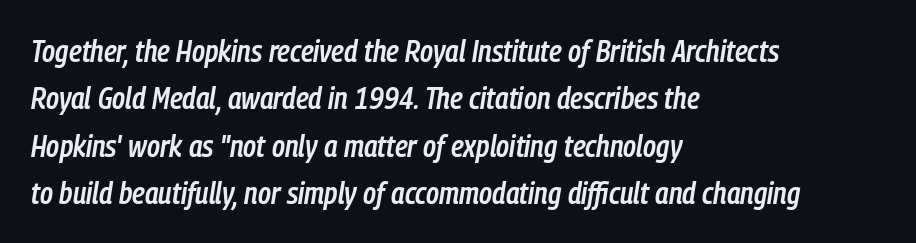
The passage shown is semibold, sitting just below true bold. Regular leading. This rendering features lettering with no underline. Nothing unusual about the tracking: characters are spaced as the font intends. The rag falls on the right side of this text block. The face used here is proportionally spaced, like ordinary book or web type.
